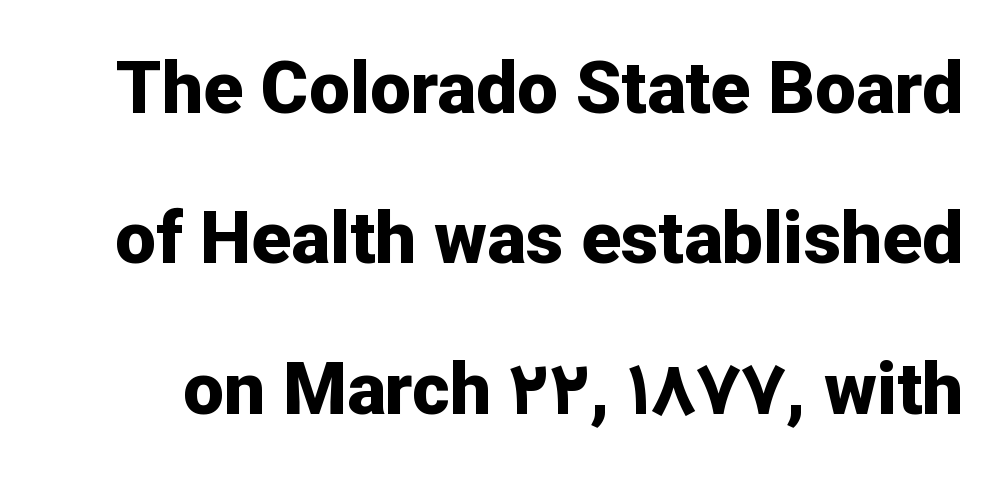
The image shows 73 px bold sans-serif type, upright; set loose line spacing (2.06x), normal letter spacing, not underlined; low stroke contrast and a medium x-height.
